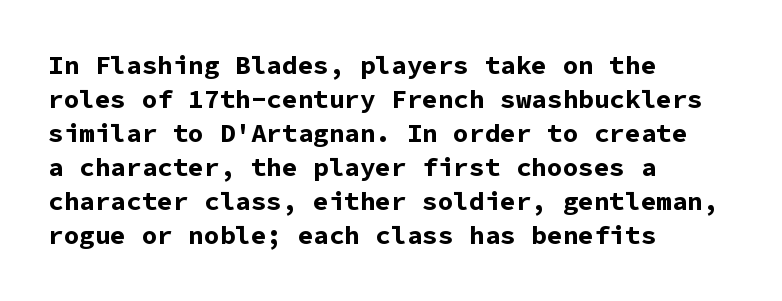
Q: Is the text bold? A: Yes.
Q: Is the text italic (slanted)? A: No, it is upright.
Q: Is the text underlined? A: No.
Q: How is the paragraph aligned? A: Left-aligned.
Q: Is the spacing between letters normal or unusually wide? A: Normal.
Q: Is the spacing between lines tight, normal or loose? A: Normal.
